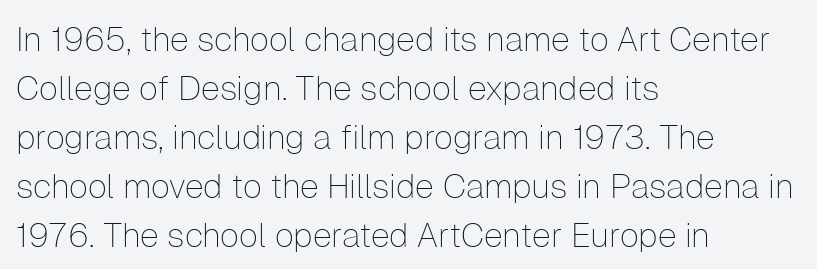
Q: Is the text bold? A: No.
Q: Is the text italic (slanted)? A: No, it is upright.
Q: Is the typeface a serif or a sans-serif typeface? A: Sans-serif.
Q: Is the text underlined? A: No.
Q: How is the paragraph aligned? A: Left-aligned.
Q: Is the spacing between letters normal or unusually wide? A: Normal.
Q: Is the spacing between lines tight, normal or loose? A: Normal.
Q: Width (condensed, normal, or wide)? A: Normal.
Q: Stroke contrast? A: Low.
Q: x-height? A: Medium.
Q: Monospaced? A: No.
